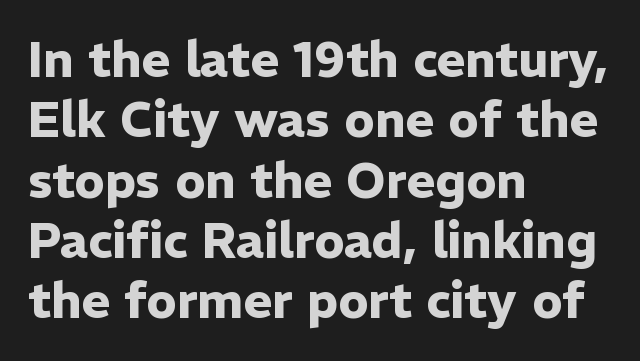
The horizontal fit of the characters is conventional and even. The axis of the letterforms is exactly vertical. Strong, thick strokes mark this as bold type. Each letter's strokes conclude bluntly, with no projecting serifs. One-word summary of the alignment: left.
